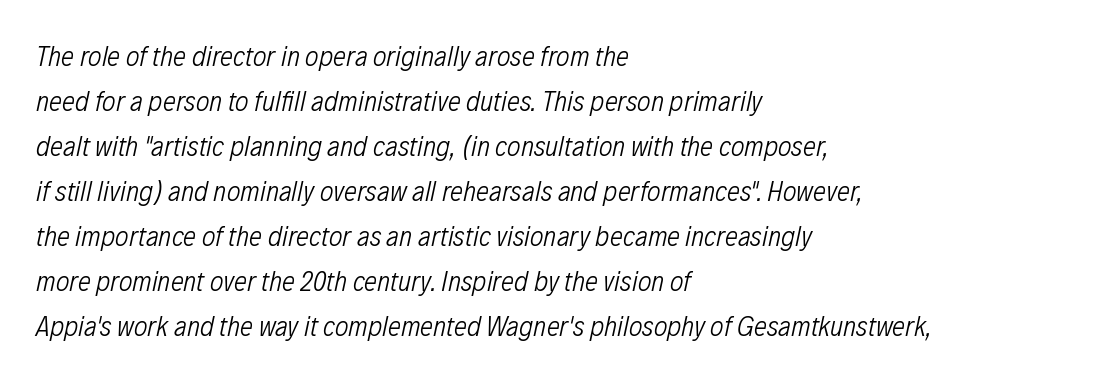
Compared with typical body copy, the letter spacing here is the same. Layout note: lines flush left. Underlining? Definitely not there. A typesetter would call this proportional, since set widths differ per character. Horizontal bands of white between lines are of average thickness.
